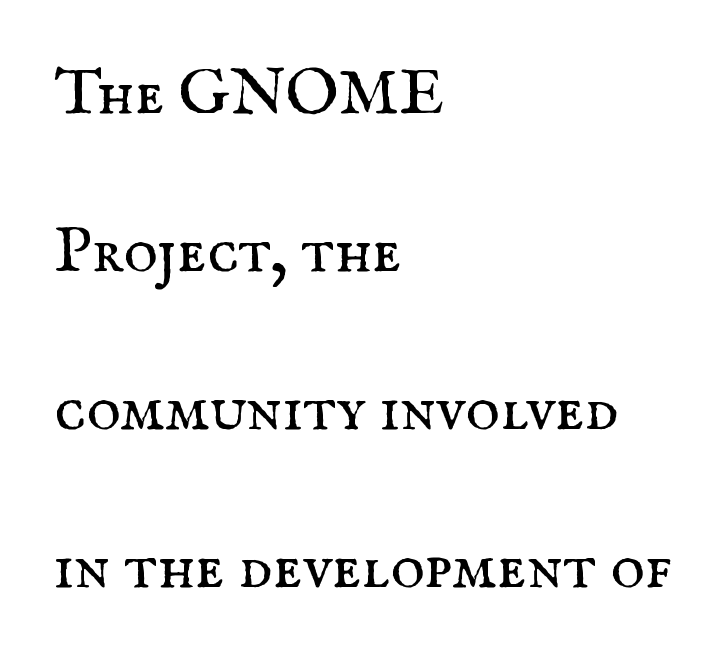
The image shows 65 px regular-weight serif type, upright; set left-aligned, loose line spacing (2.43x), normal letter spacing, not underlined; medium stroke contrast and a small x-height.
